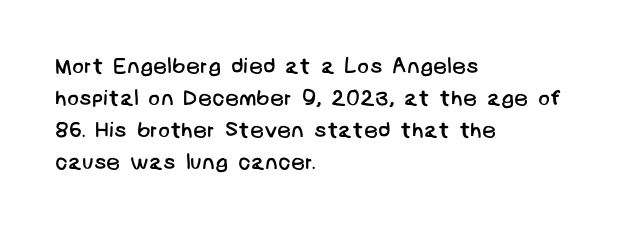
Q: Is the text bold? A: No.
Q: Is the text underlined? A: No.
Q: How is the paragraph aligned? A: Left-aligned.
Q: Is the spacing between letters normal or unusually wide? A: Normal.
Q: Is the spacing between lines tight, normal or loose? A: Normal.
